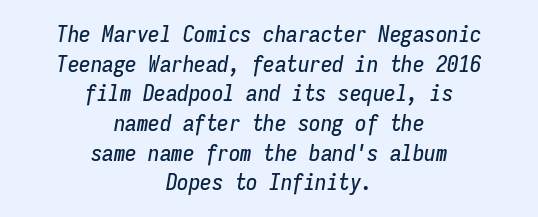
{"italic": "yes", "lean": "right", "slant_degrees": 9, "underline": "no", "align": "center", "line_spacing": "normal", "line_spacing_ratio": 1.29, "letter_spacing": "normal", "letter_spacing_em": 0.0, "glyph_px": 23}
